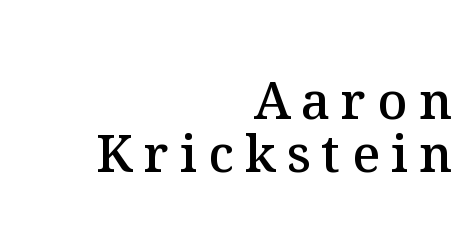
The image shows 51 px semibold type, upright; set right-aligned, tight line spacing (1.04x), unusually wide letter spacing (+0.22 em), not underlined; medium stroke contrast and a medium x-height.
